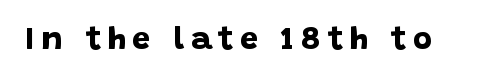
The image shows 32 px bold sans-serif type; set unusually wide letter spacing (+0.21 em), not underlined; low stroke contrast and a large x-height.
